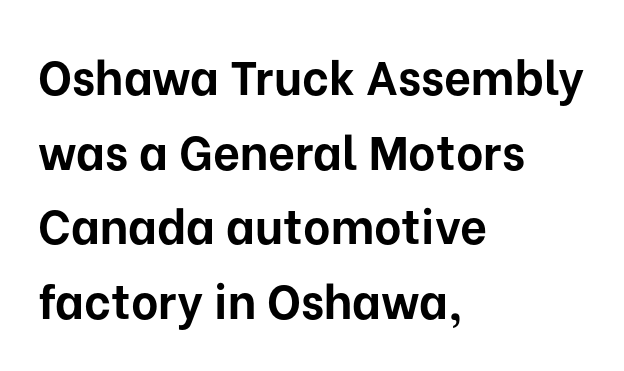
The image shows 47 px bold sans-serif type, upright; set left-aligned, normal line spacing (1.59x), normal letter spacing, not underlined; low stroke contrast and a medium x-height.
